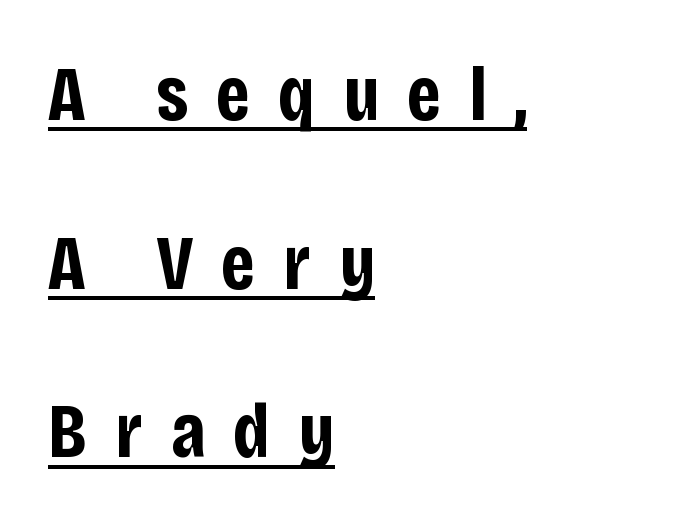
The image shows 77 px bold, condensed sans-serif type, upright; set left-aligned, loose line spacing (2.19x), unusually wide letter spacing (+0.36 em), underlined; low stroke contrast and a large x-height.
